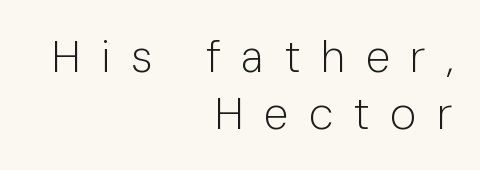
{"serif": "no", "italic": "no", "bold": "no", "weight": "light", "width": "normal", "stroke_contrast": "low", "x_height": "medium", "monospaced": "no", "underline": "no", "align": "right", "line_spacing": "normal", "line_spacing_ratio": 1.26, "letter_spacing": "wide", "letter_spacing_em": 0.45, "glyph_px": 45}
